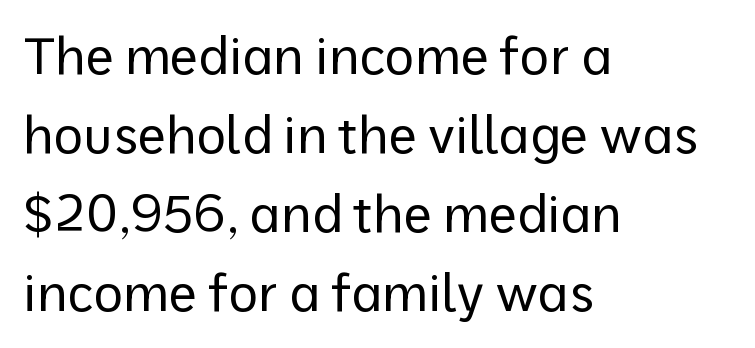
{"serif": "no", "italic": "no", "bold": "no", "weight": "regular", "width": "normal", "stroke_contrast": "low", "x_height": "medium", "monospaced": "no", "underline": "no", "align": "left", "line_spacing": "normal", "line_spacing_ratio": 1.55, "letter_spacing": "normal", "letter_spacing_em": 0.0, "glyph_px": 51}
